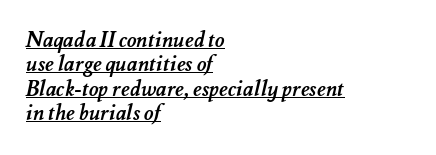
{"bold": "yes", "underline": "yes", "align": "left", "line_spacing_ratio": 1.16, "letter_spacing": "normal", "letter_spacing_em": 0.0, "glyph_px": 21}
